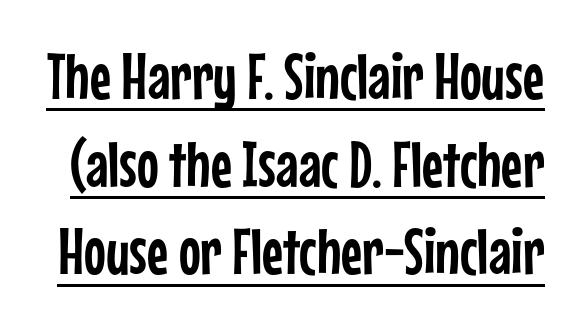
{"serif": "no", "italic": "no", "width": "condensed", "stroke_contrast": "low", "x_height": "medium", "monospaced": "no", "underline": "yes", "line_spacing": "normal", "line_spacing_ratio": 1.35, "letter_spacing": "normal", "letter_spacing_em": 0.0, "glyph_px": 65}
